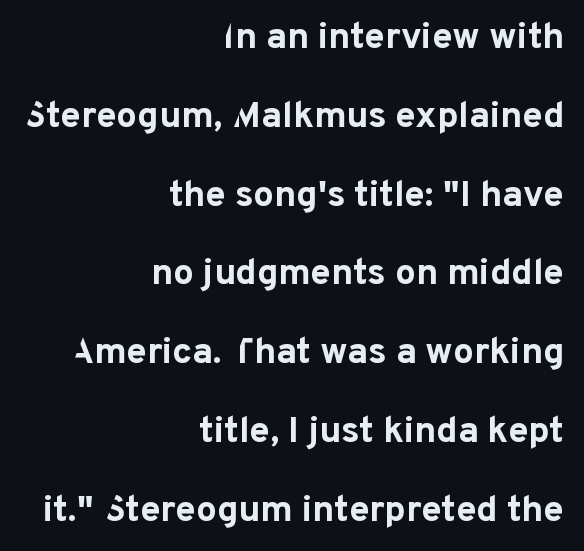
Q: Is the text bold? A: Yes.
Q: Is the text italic (slanted)? A: No, it is upright.
Q: Is the typeface a serif or a sans-serif typeface? A: Sans-serif.
Q: Is the text underlined? A: No.
Q: How is the paragraph aligned? A: Right-aligned.
Q: Is the spacing between letters normal or unusually wide? A: Normal.
Q: Is the spacing between lines tight, normal or loose? A: Loose.
Q: Width (condensed, normal, or wide)? A: Normal.
Q: Stroke contrast? A: Low.
Q: x-height? A: Medium.
Q: Monospaced? A: No.
